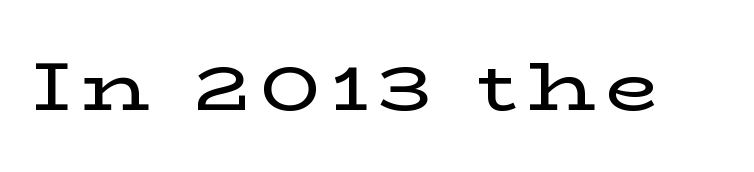
Q: Is the text italic (slanted)? A: No, it is upright.
Q: Is the typeface a serif or a sans-serif typeface? A: Serif.
Q: Is the text underlined? A: No.
Q: Width (condensed, normal, or wide)? A: Wide.
Q: Stroke contrast? A: Low.
Q: x-height? A: Medium.
Q: Monospaced? A: No.
